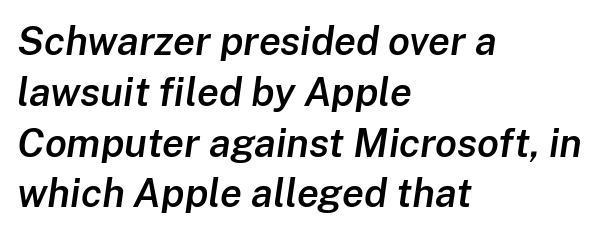
Q: Is the text bold? A: Semi-bold.
Q: Is the text italic (slanted)? A: Yes, it leans right by about 8 degrees.
Q: Is the text underlined? A: No.
Q: How is the paragraph aligned? A: Left-aligned.
Q: Is the spacing between letters normal or unusually wide? A: Normal.
Q: Is the spacing between lines tight, normal or loose? A: Normal.
Q: Width (condensed, normal, or wide)? A: Normal.
Q: Stroke contrast? A: Low.
Q: x-height? A: Medium.
Q: Monospaced? A: No.
